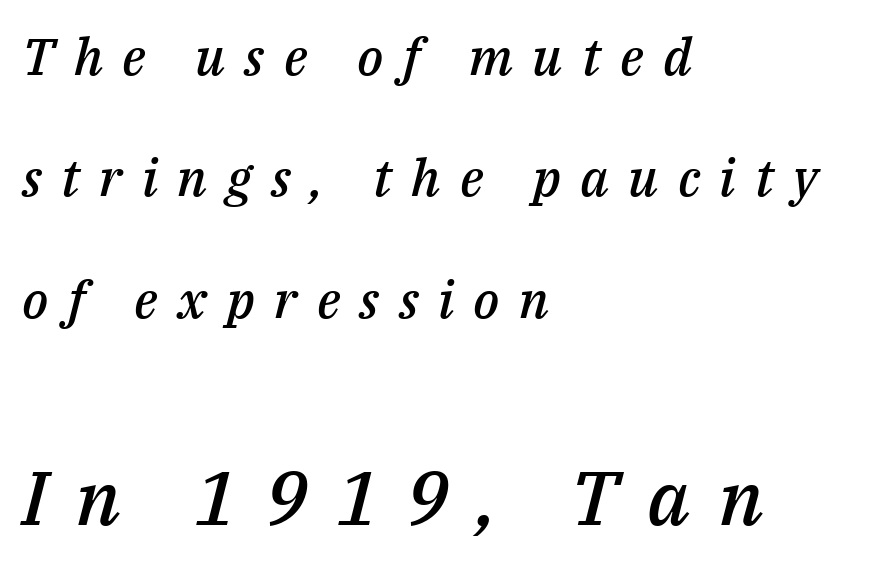
{"italic": "yes", "lean": "right", "slant_degrees": 14, "bold": "semi", "weight": "semibold", "width": "normal", "stroke_contrast": "medium", "x_height": "medium", "monospaced": "no", "underline": "no", "align": "left", "line_spacing": "loose", "line_spacing_ratio": 2.38, "letter_spacing": "wide", "letter_spacing_em": 0.38, "larger_block": "second", "size_ratio": 1.49, "glyph_px": 76}
